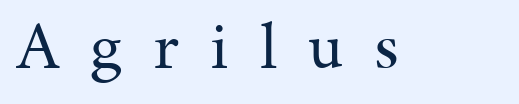
The typeface has the unassuming heft of standard copy or less. Are there feet on the stems? There are — it's a serif. Looks like regular typesetting: each glyph gets only the width it needs. Every character sits straight up, as roman type does. Words appear elongated and porous because spacing is wide.
